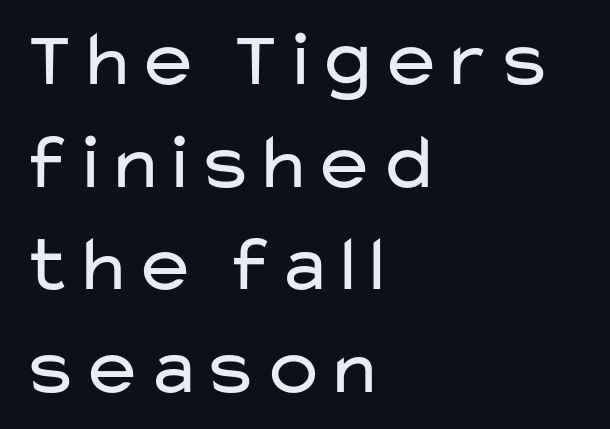
The text block is weighted toward the left margin, trailing off unevenly rightward. Think standard paragraph weight, or any step lighter than that. The passage shown is typed in a proportional face where columns would drift. No extra tracking has been applied to these lines. This rendering employs a face without finishing strokes, i.e., a sans-serif. Is there much room between lines? A standard amount, neither cramped nor airy.
